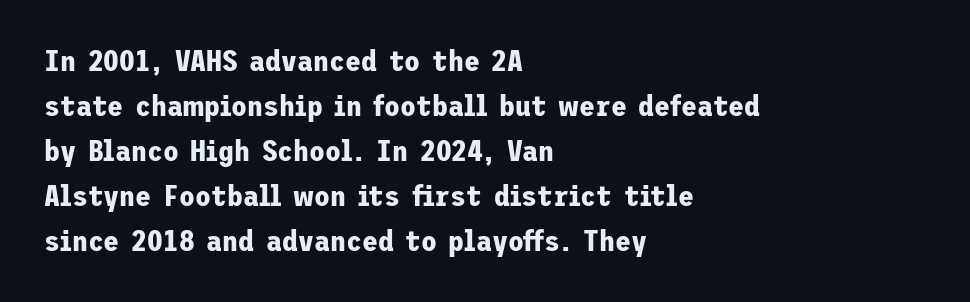
Q: Is the text bold? A: Yes.
Q: Is the text italic (slanted)? A: No, it is upright.
Q: Is the typeface a serif or a sans-serif typeface? A: Sans-serif.
Q: Is the text underlined? A: No.
Q: How is the paragraph aligned? A: Left-aligned.
Q: Is the spacing between letters normal or unusually wide? A: Normal.
Q: Is the spacing between lines tight, normal or loose? A: Normal.
Q: Width (condensed, normal, or wide)? A: Normal.
Q: Stroke contrast? A: Low.
Q: x-height? A: Medium.
